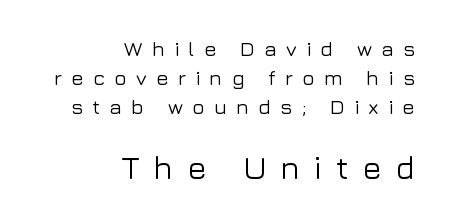
You can tell it's not italic because the verticals are truly vertical. A clean baseline with only descenders dipping below it. Which margin do the lines hug? The right one — the left edge is uneven. Baseline-to-baseline distance is the conventional proportion of letter height. Observe the wide spacing: letters keep a clear distance from each other.
